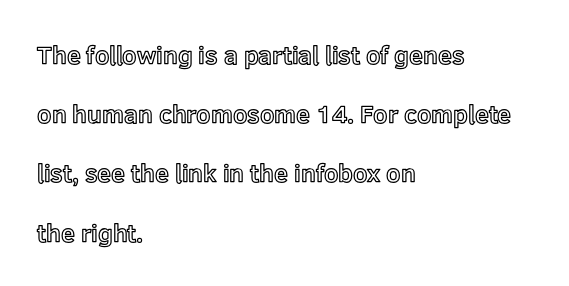
{"italic": "no", "underline": "no", "align": "left", "line_spacing": "loose", "line_spacing_ratio": 2.37, "letter_spacing": "normal", "letter_spacing_em": 0.0, "glyph_px": 25}
